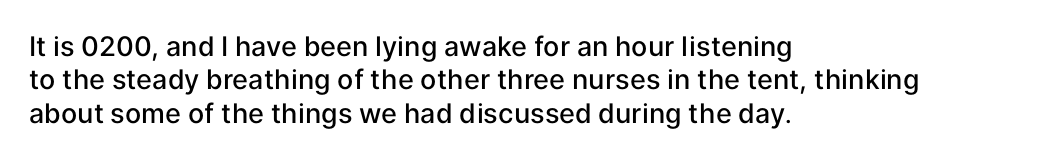
The image shows 27 px text type, upright; set left-aligned, line spacing 1.24x, normal letter spacing, not underlined.
